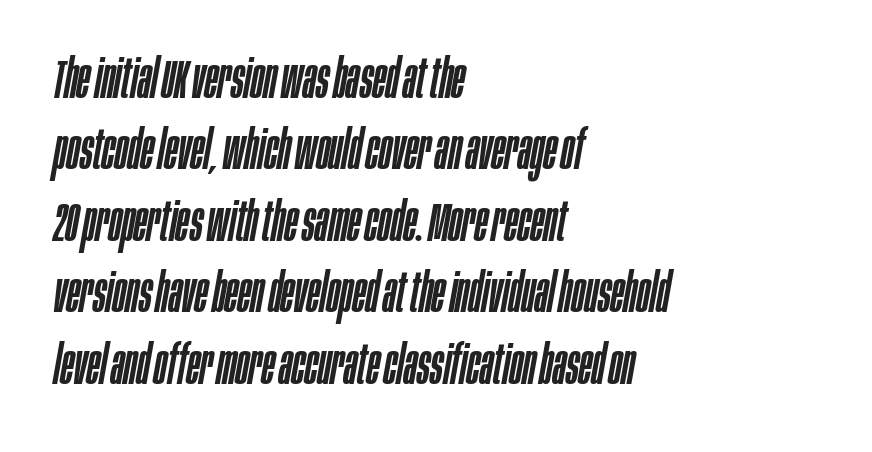
{"italic": "yes", "lean": "right", "slant_degrees": 10, "width": "condensed", "stroke_contrast": "low", "x_height": "large", "monospaced": "no", "underline": "no", "align": "left", "line_spacing": "normal", "line_spacing_ratio": 1.3, "letter_spacing": "normal", "letter_spacing_em": 0.0, "glyph_px": 55}
